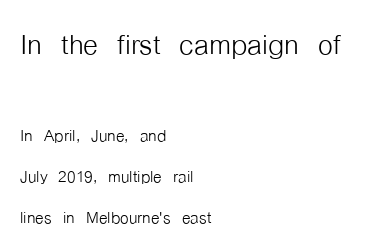
The image shows 38 px light, condensed sans-serif type, upright; set left-aligned, line spacing 1.86x, normal letter spacing, not underlined; the first (top) block is 1.73x larger; low stroke contrast and a medium x-height.
